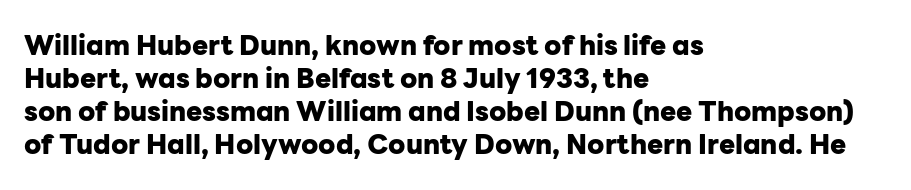
{"italic": "no", "bold": "yes", "underline": "no", "align": "left", "line_spacing_ratio": 1.22, "letter_spacing": "normal", "letter_spacing_em": 0.0, "glyph_px": 27}
